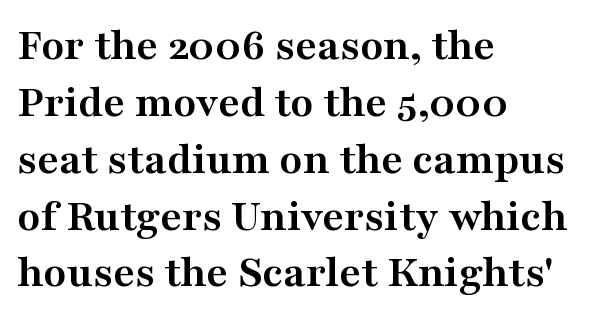
Q: Is the text bold? A: Yes.
Q: Is the text italic (slanted)? A: No, it is upright.
Q: Is the typeface a serif or a sans-serif typeface? A: Serif.
Q: Is the text underlined? A: No.
Q: How is the paragraph aligned? A: Left-aligned.
Q: Is the spacing between letters normal or unusually wide? A: Normal.
Q: Width (condensed, normal, or wide)? A: Wide.
Q: Stroke contrast? A: Medium.
Q: x-height? A: Medium.
Q: Monospaced? A: No.
